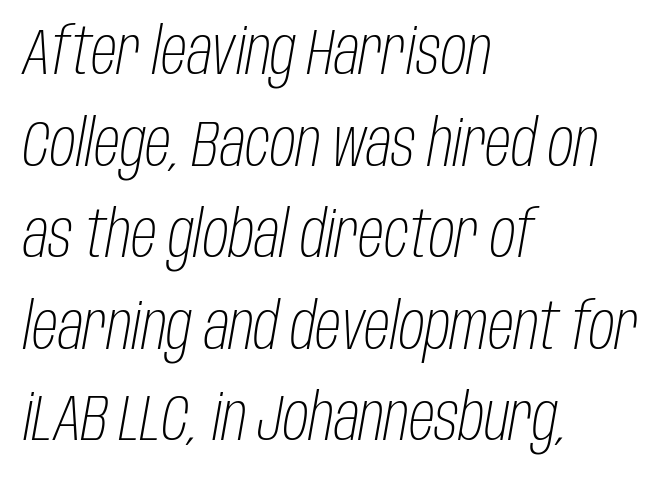
This rendering leaves character spacing at its baseline value. Stem width sits at or under what a default text font uses. The ragged edge is on the right, which tells us the setting is flush left. Proportional: the letters do not fall into vertical columns.
